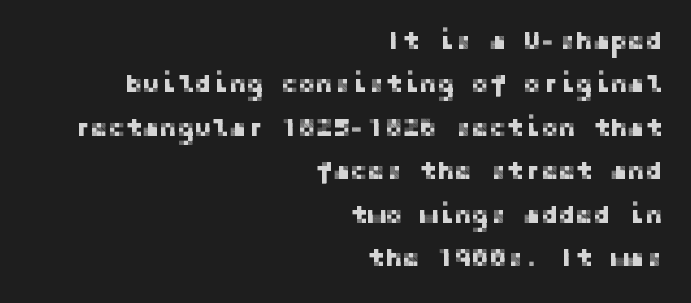
Regular leading. These lines are set flush right with a ragged left edge. In terms of posture, this sample is upright. Characters follow at the spacing the type designer built in. Lines of text with bare space underneath.
